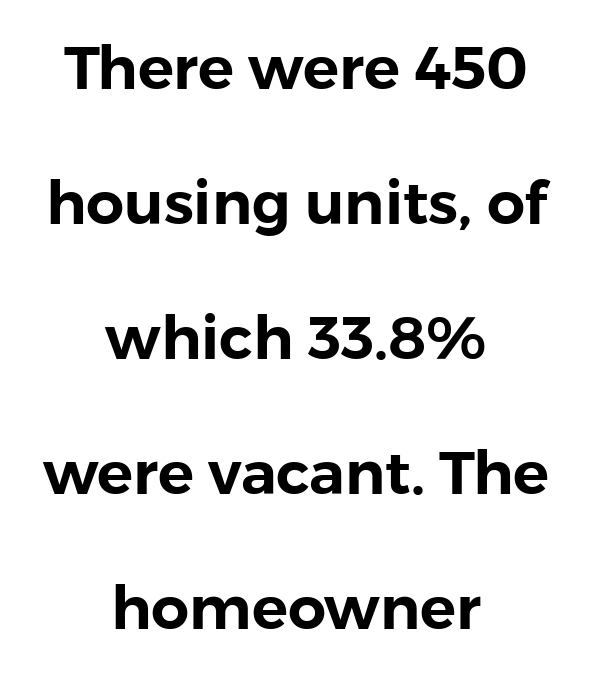
Q: Is the text italic (slanted)? A: No, it is upright.
Q: Is the typeface a serif or a sans-serif typeface? A: Sans-serif.
Q: Is the text underlined? A: No.
Q: How is the paragraph aligned? A: Centered.
Q: Is the spacing between letters normal or unusually wide? A: Normal.
Q: Is the spacing between lines tight, normal or loose? A: Loose.
Q: Width (condensed, normal, or wide)? A: Normal.
Q: Stroke contrast? A: Low.
Q: x-height? A: Medium.
Q: Monospaced? A: No.
